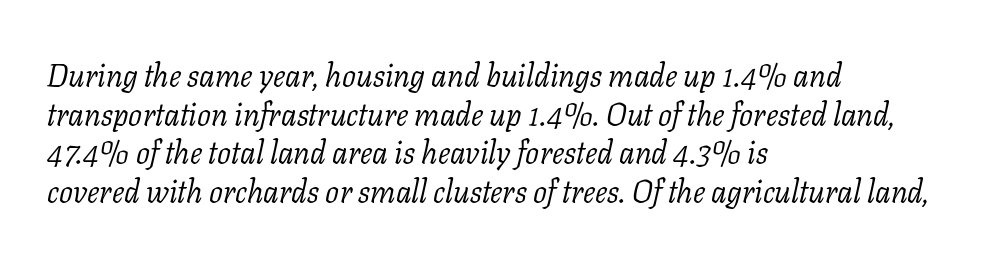
The image shows 31 px light serif type, italic (leaning right); set left-aligned, normal line spacing (1.25x), normal letter spacing, not underlined; low stroke contrast and a medium x-height.
